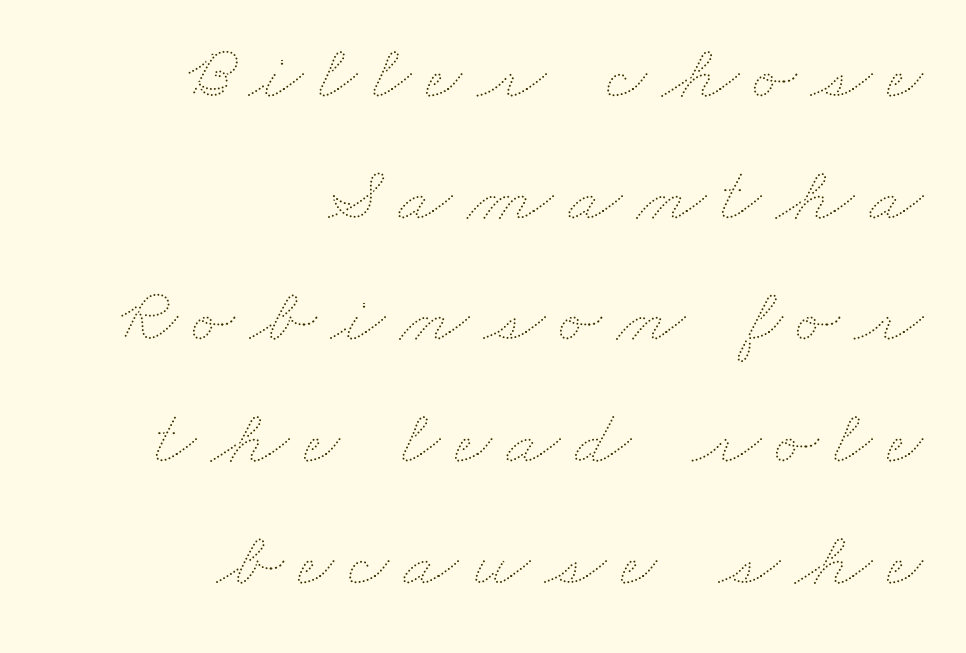
{"bold": "no", "weight": "thin", "width": "wide", "stroke_contrast": "medium", "x_height": "small", "monospaced": "no", "underline": "no", "align": "right", "line_spacing": "normal", "line_spacing_ratio": 1.54, "glyph_px": 79}
